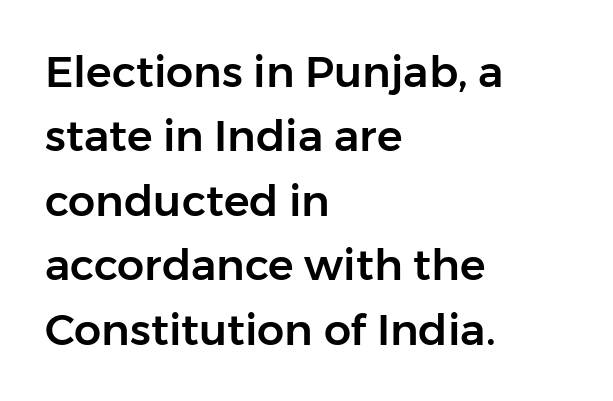
The image shows 43 px sans-serif type, upright; set left-aligned, normal line spacing (1.5x), normal letter spacing, not underlined; low stroke contrast and a medium x-height.
